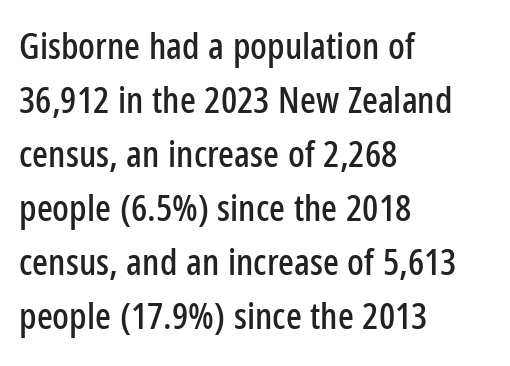
{"serif": "no", "italic": "no", "width": "condensed", "stroke_contrast": "low", "x_height": "medium", "monospaced": "no", "underline": "no", "align": "left", "line_spacing": "normal", "line_spacing_ratio": 1.46, "letter_spacing": "normal", "letter_spacing_em": 0.0, "glyph_px": 37}
